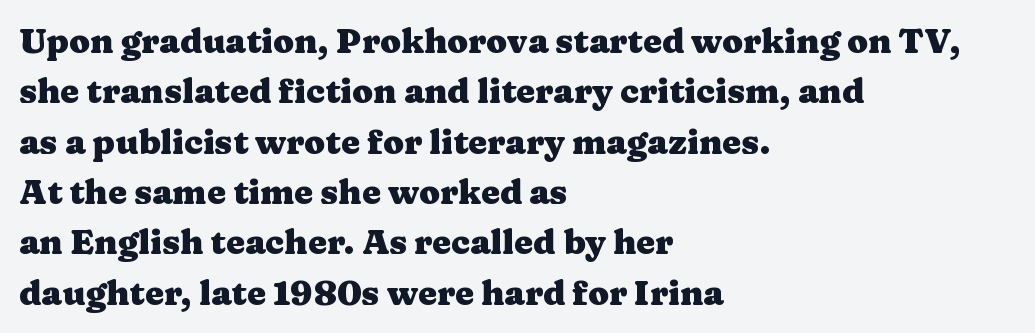
The image shows 34 px heavy, wide serif type, upright; set left-aligned, normal line spacing (1.48x), normal letter spacing, not underlined; medium stroke contrast and a medium x-height.
